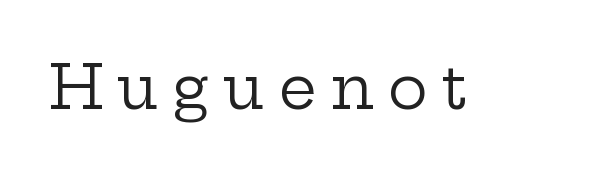
{"serif": "yes", "italic": "no", "bold": "no", "weight": "regular", "width": "wide", "stroke_contrast": "low", "x_height": "medium", "monospaced": "no", "underline": "no", "letter_spacing": "wide", "letter_spacing_em": 0.23, "glyph_px": 60}
